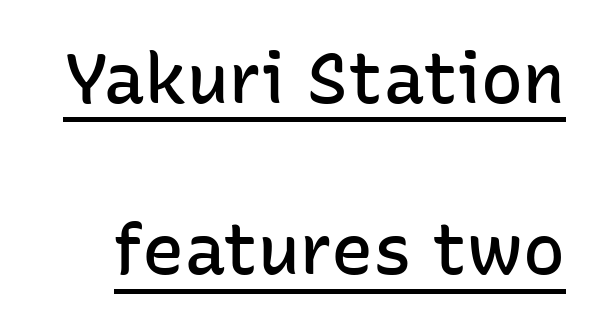
Q: Is the text bold? A: Semi-bold.
Q: Is the text italic (slanted)? A: No, it is upright.
Q: Is the typeface a serif or a sans-serif typeface? A: Sans-serif.
Q: Is the text underlined? A: Yes.
Q: Is the spacing between letters normal or unusually wide? A: Normal.
Q: Is the spacing between lines tight, normal or loose? A: Loose.
Q: Width (condensed, normal, or wide)? A: Normal.
Q: Stroke contrast? A: Low.
Q: x-height? A: Medium.
Q: Monospaced? A: No.
